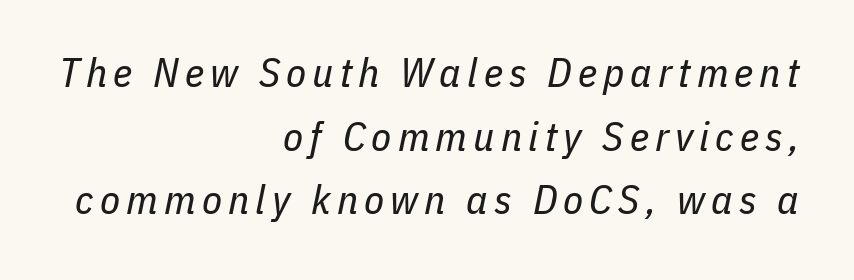
The image shows 41 px regular-weight, condensed type, italic (leaning right); set right-aligned, normal line spacing (1.55x), not underlined; low stroke contrast and a medium x-height.
